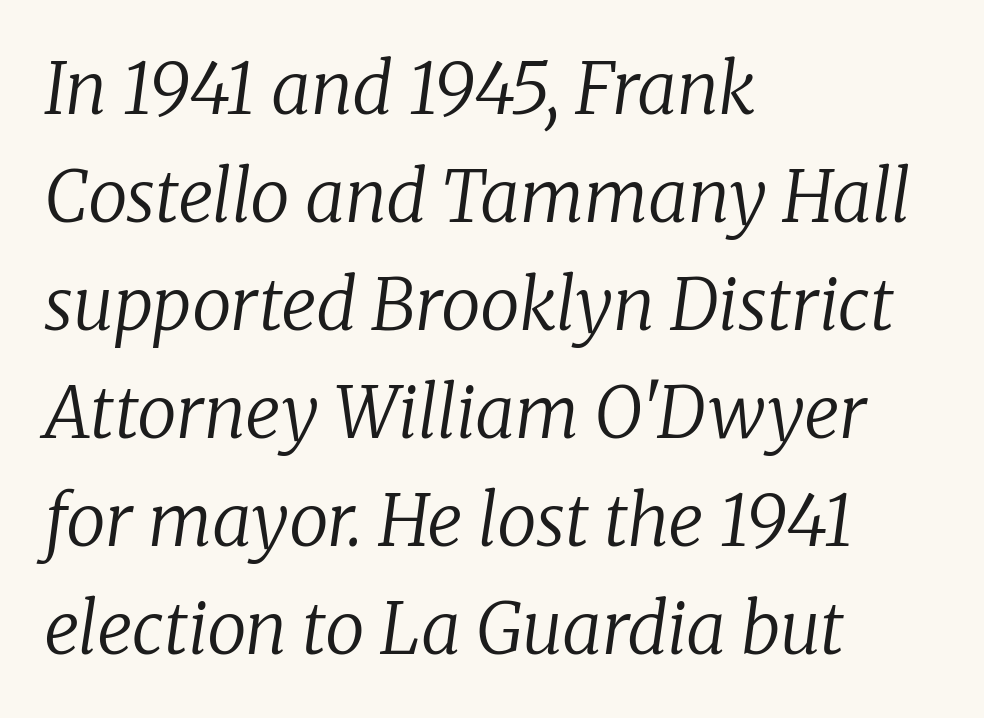
{"serif": "yes", "italic": "yes", "lean": "right", "slant_degrees": 8, "bold": "no", "weight": "regular", "width": "normal", "stroke_contrast": "low", "x_height": "medium", "monospaced": "no", "underline": "no", "align": "left", "line_spacing": "normal", "line_spacing_ratio": 1.52, "letter_spacing": "normal", "letter_spacing_em": 0.0, "glyph_px": 71}
